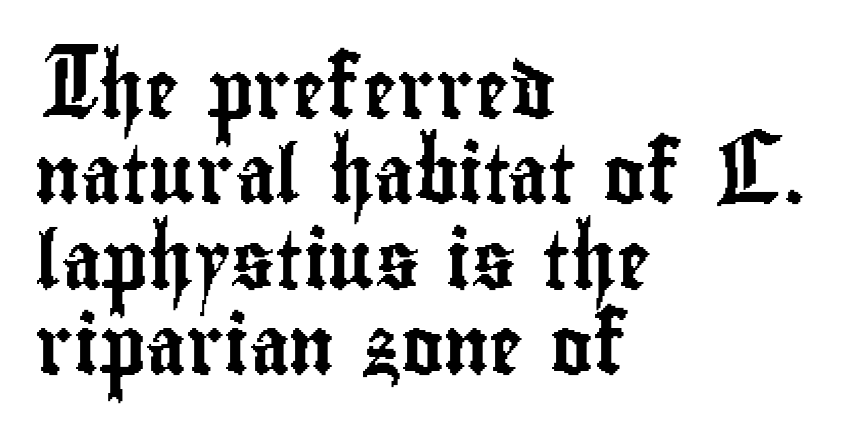
Character widths vary here, with narrow letters taking less room than wide ones. Underline: absent. Horizontally, the lines are justified to the leading edge only. The lines sit at an ordinary, default distance from one another.
